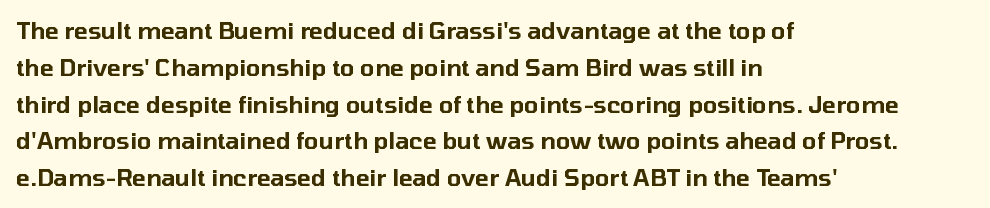
{"italic": "no", "underline": "no", "align": "left", "line_spacing": "normal", "line_spacing_ratio": 1.6, "letter_spacing": "normal", "letter_spacing_em": 0.0, "glyph_px": 23}
